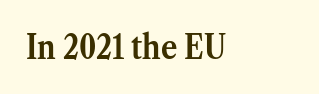
{"serif": "yes", "italic": "no", "bold": "yes", "weight": "semibold", "width": "normal", "stroke_contrast": "medium", "x_height": "medium", "monospaced": "no", "underline": "no", "align": "left", "letter_spacing": "normal", "letter_spacing_em": 0.0, "glyph_px": 34}
